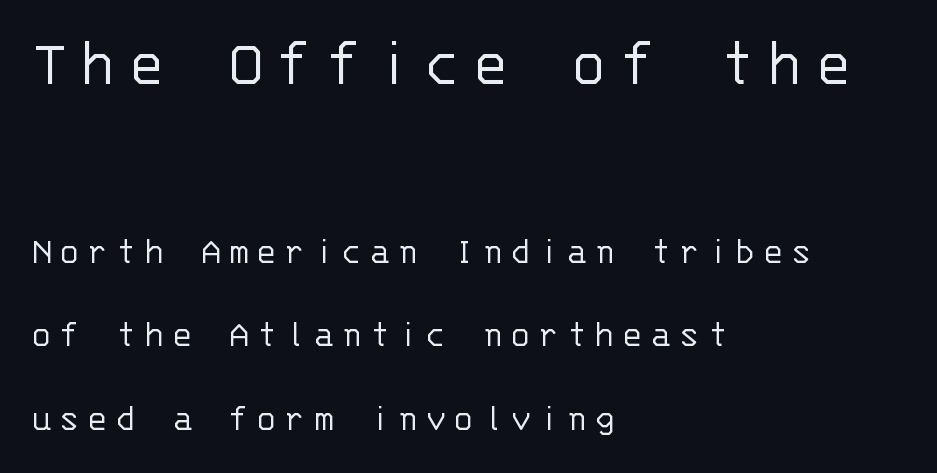
{"serif": "no", "italic": "no", "bold": "no", "weight": "light", "width": "normal", "stroke_contrast": "low", "x_height": "large", "monospaced": "yes", "underline": "no", "align": "left", "line_spacing": "loose", "line_spacing_ratio": 2.15, "letter_spacing": "wide", "letter_spacing_em": 0.23, "larger_block": "first", "size_ratio": 1.74, "glyph_px": 68}
